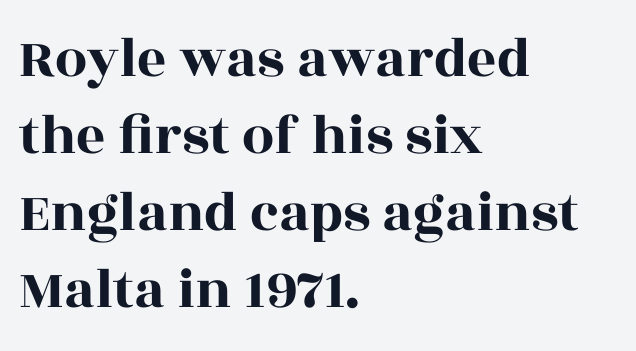
The image shows 57 px wide serif type, upright; set left-aligned, normal line spacing (1.35x), normal letter spacing, not underlined; a large x-height.
